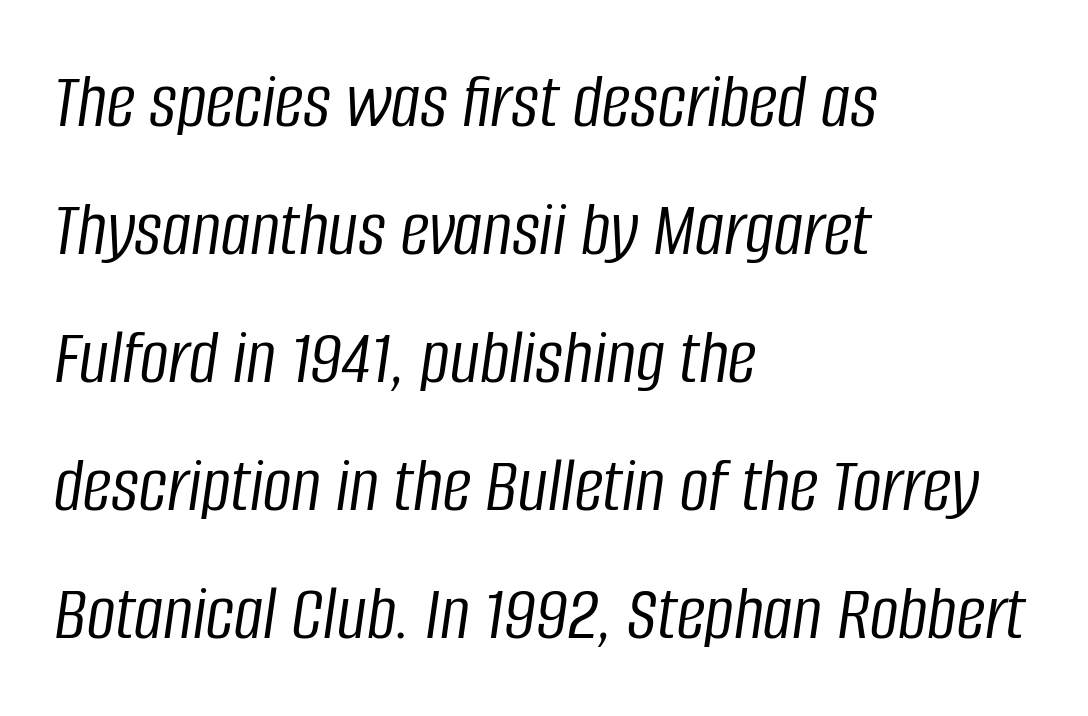
The image shows 80 px light, condensed type, italic (leaning right); set left-aligned, normal line spacing (1.6x), normal letter spacing, not underlined; low stroke contrast and a large x-height.
